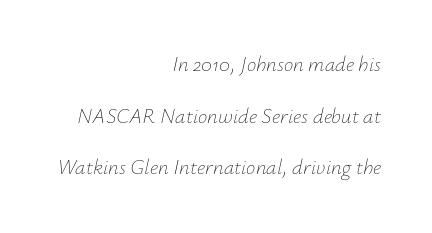
The image shows 21 px text type, italic (leaning right); set right-aligned, loose line spacing (2.46x), normal letter spacing, not underlined.
